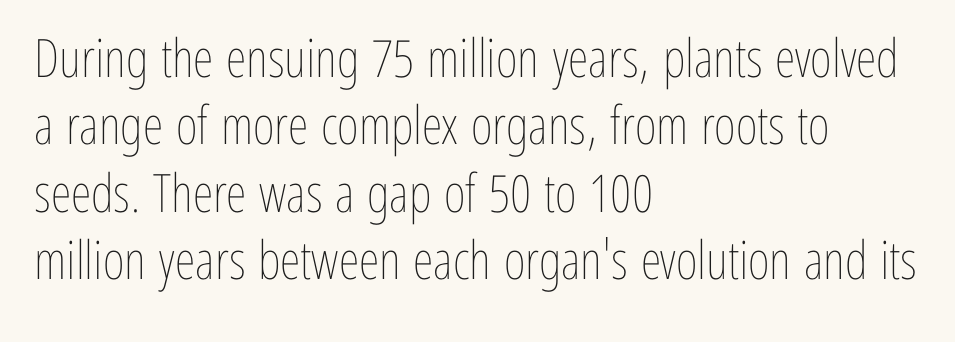
{"italic": "no", "bold": "no", "weight": "thin", "width": "condensed", "stroke_contrast": "low", "x_height": "medium", "monospaced": "no", "underline": "no", "align": "left", "line_spacing": "normal", "line_spacing_ratio": 1.27, "letter_spacing": "normal", "letter_spacing_em": 0.0, "glyph_px": 53}
